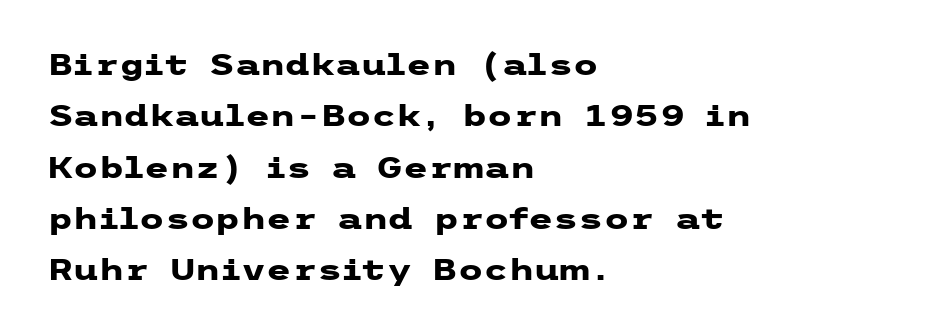
The image shows 29 px heavy, wide sans-serif type, upright; set left-aligned, line spacing 1.77x, normal letter spacing, not underlined; low stroke contrast and a medium x-height.
